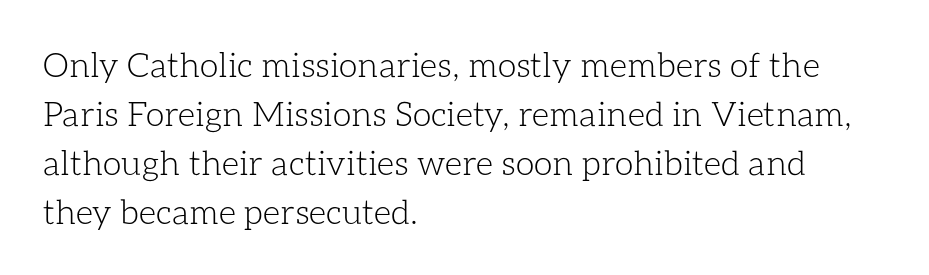
{"italic": "no", "bold": "no", "weight": "light", "width": "normal", "stroke_contrast": "low", "x_height": "medium", "monospaced": "no", "underline": "no", "align": "left", "line_spacing": "normal", "line_spacing_ratio": 1.44, "letter_spacing": "normal", "letter_spacing_em": 0.0, "glyph_px": 34}
